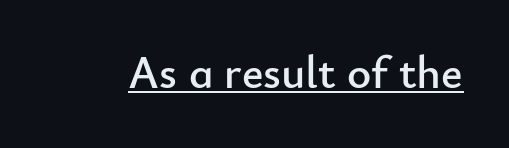
Q: Is the text italic (slanted)? A: No, it is upright.
Q: Is the typeface a serif or a sans-serif typeface? A: Sans-serif.
Q: Is the text underlined? A: Yes.
Q: Is the spacing between letters normal or unusually wide? A: Normal.
Q: Width (condensed, normal, or wide)? A: Normal.
Q: Stroke contrast? A: Low.
Q: x-height? A: Small.
Q: Monospaced? A: No.
